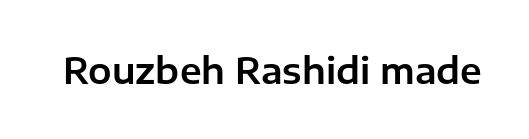
Q: Is the text italic (slanted)? A: No, it is upright.
Q: Is the typeface a serif or a sans-serif typeface? A: Sans-serif.
Q: Is the text underlined? A: No.
Q: Is the spacing between letters normal or unusually wide? A: Normal.
Q: Width (condensed, normal, or wide)? A: Normal.
Q: Stroke contrast? A: Low.
Q: x-height? A: Medium.
Q: Monospaced? A: No.
